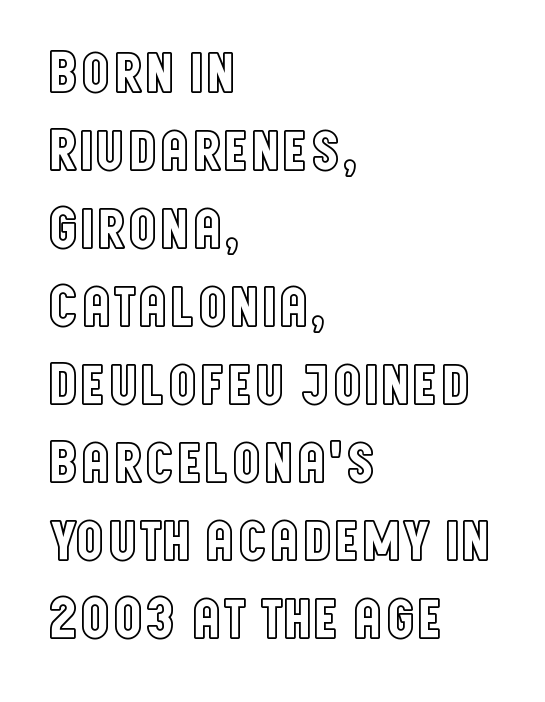
Honestly, there is no underline to notice here at all. Notice how the passage keeps a crisp vertical edge on the left only. The rendering uses natural spacing where letterforms have individual widths. Compared with typical paragraphs, the rows here are spaced about the same.
